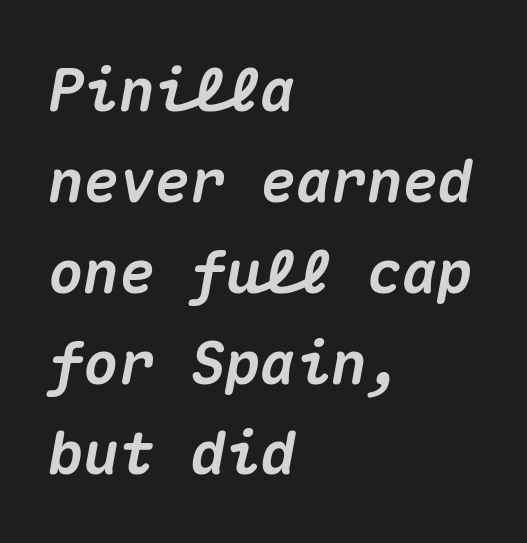
{"italic": "yes", "lean": "right", "slant_degrees": 10, "bold": "yes", "weight": "heavy", "width": "normal", "stroke_contrast": "medium", "x_height": "medium", "monospaced": "yes", "underline": "no", "align": "left", "line_spacing": "normal", "line_spacing_ratio": 1.54, "letter_spacing": "normal", "letter_spacing_em": 0.0, "glyph_px": 59}
